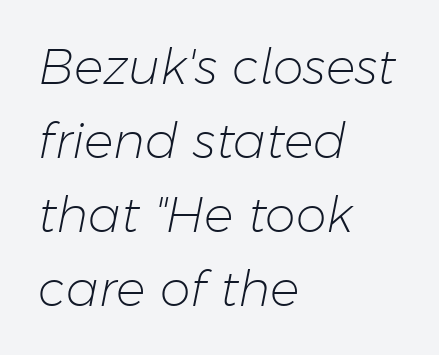
{"italic": "yes", "lean": "right", "slant_degrees": 11, "bold": "no", "weight": "light", "width": "normal", "stroke_contrast": "low", "x_height": "medium", "monospaced": "no", "underline": "no", "align": "left", "line_spacing": "normal", "line_spacing_ratio": 1.51, "letter_spacing": "normal", "letter_spacing_em": 0.0, "glyph_px": 49}
